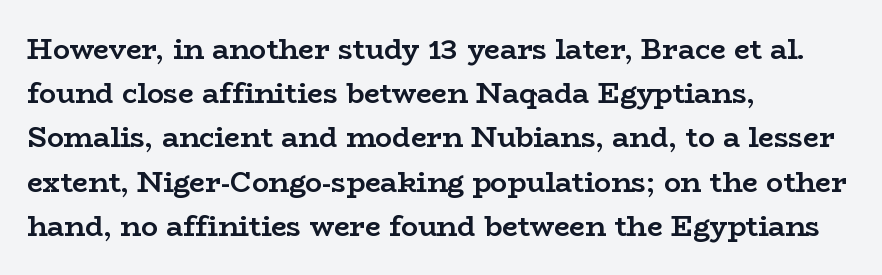
The image shows 28 px semibold, wide serif type, upright; set left-aligned, normal line spacing (1.58x), normal letter spacing, not underlined; low stroke contrast and a medium x-height.
